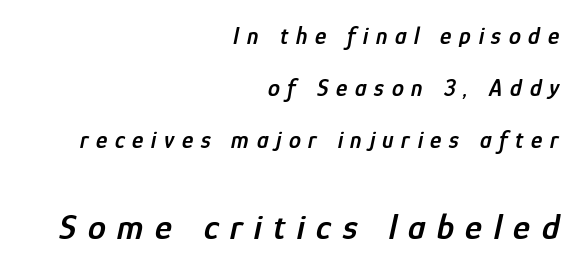
{"italic": "yes", "lean": "right", "slant_degrees": 12, "bold": "semi", "weight": "semibold", "width": "condensed", "stroke_contrast": "low", "x_height": "medium", "monospaced": "no", "underline": "no", "align": "right", "line_spacing": "loose", "line_spacing_ratio": 2.16, "letter_spacing": "wide", "letter_spacing_em": 0.32, "larger_block": "second", "size_ratio": 1.5, "glyph_px": 36}
